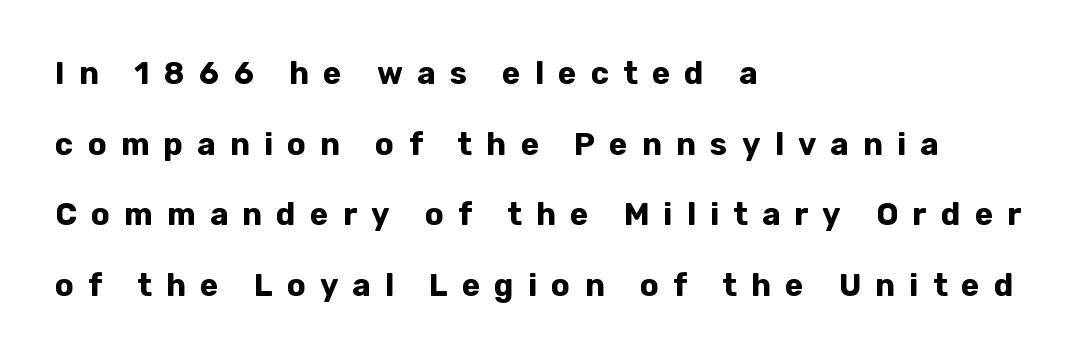
The image shows 31 px bold sans-serif type, upright; set left-aligned, loose line spacing (2.28x), unusually wide letter spacing (+0.46 em), not underlined; low stroke contrast and a medium x-height.
